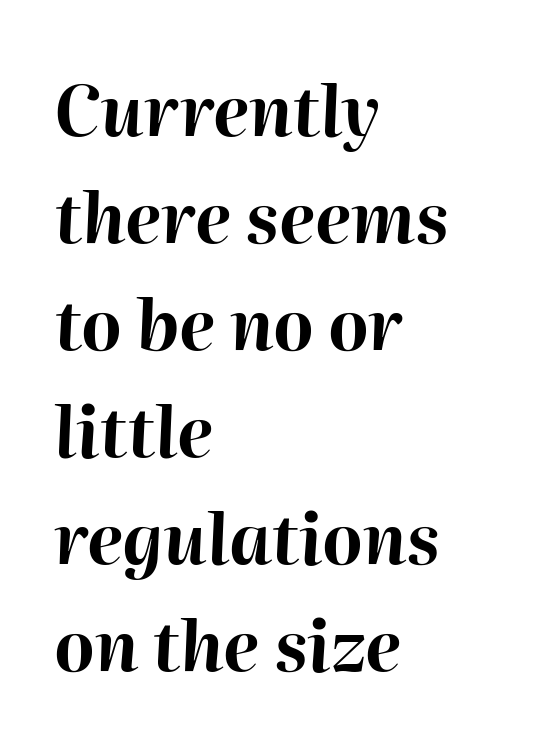
Q: Is the text bold? A: Yes.
Q: Is the text italic (slanted)? A: Yes, it leans right by about 2 degrees.
Q: Is the text underlined? A: No.
Q: How is the paragraph aligned? A: Left-aligned.
Q: Is the spacing between letters normal or unusually wide? A: Normal.
Q: Is the spacing between lines tight, normal or loose? A: Normal.
Q: Width (condensed, normal, or wide)? A: Normal.
Q: Stroke contrast? A: High.
Q: x-height? A: Medium.
Q: Monospaced? A: No.
